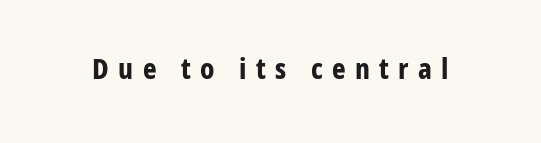
Vertical strokes here are truly vertical. In terms of letterspacing, this is a distinctly airy, spread setting. Looks like regular typesetting: each glyph gets only the width it needs. The specimen omits any rule beneath the text block's lines. Stroke terminals: plain, sans-serif. Strong, thick strokes mark this as bold type.
